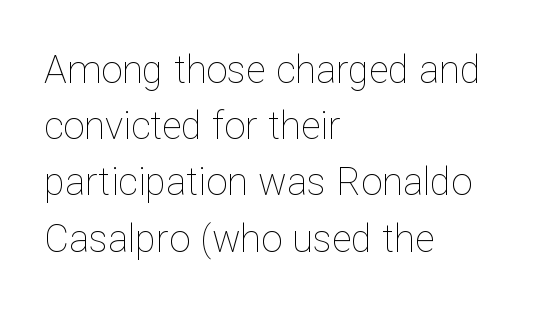
Do the characters align in a grid? No, the font is proportional. Underlining? Definitely not there. This sample uses plain, unmodified letter spacing. Posture: upright roman. The compositor pushed each line to the left boundary.
